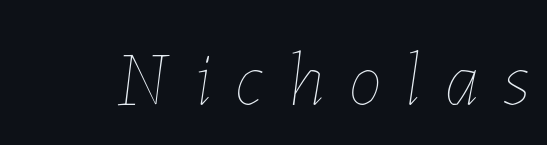
Q: Is the text bold? A: No.
Q: Is the text italic (slanted)? A: Yes, it leans right by about 7 degrees.
Q: Is the text underlined? A: No.
Q: Is the spacing between letters normal or unusually wide? A: Unusually wide.
Q: Width (condensed, normal, or wide)? A: Normal.
Q: Stroke contrast? A: Low.
Q: x-height? A: Medium.
Q: Monospaced? A: No.
